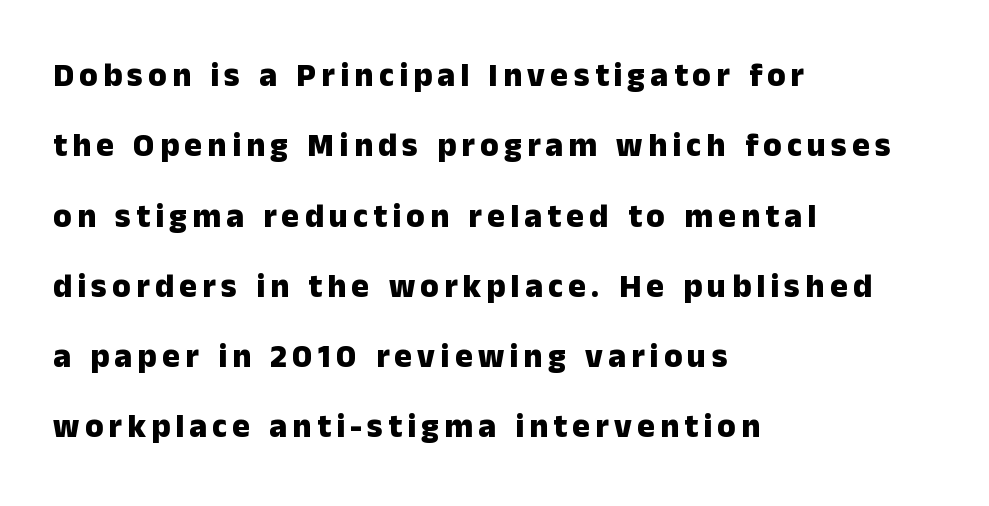
The image shows 33 px heavy sans-serif type, upright; set left-aligned, loose line spacing (2.13x), not underlined; low stroke contrast and a medium x-height.
